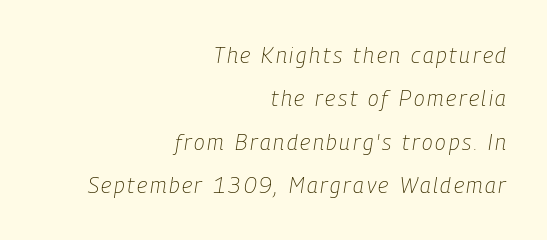
The image shows 22 px text type, italic (leaning right); set right-aligned, loose line spacing (1.97x), not underlined.
